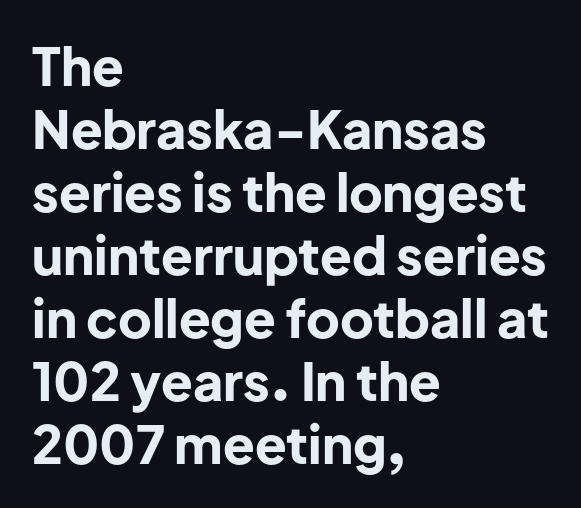
All the whitespace from short lines collects on the right. Heavy-handed strokes throughout: this text is bold. Does the lettering tilt? It doesn't — this is upright. The face used here is a sans, in the tradition of grotesques and geometrics. The face used here is proportionally spaced, like ordinary book or web type. Tracking here is standard; glyphs follow each other at the usual distance.
